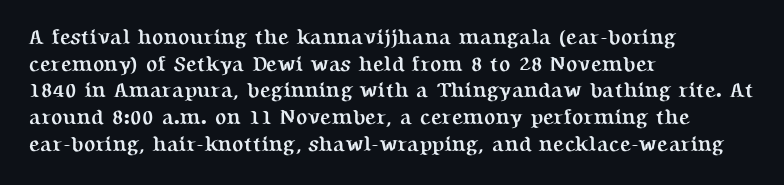
Honestly, the row spacing looks completely unremarkable. Posture: upright roman. Plenty of ink on the page — the face is bold. Typeset ragged right — the left edge is the straight one.
